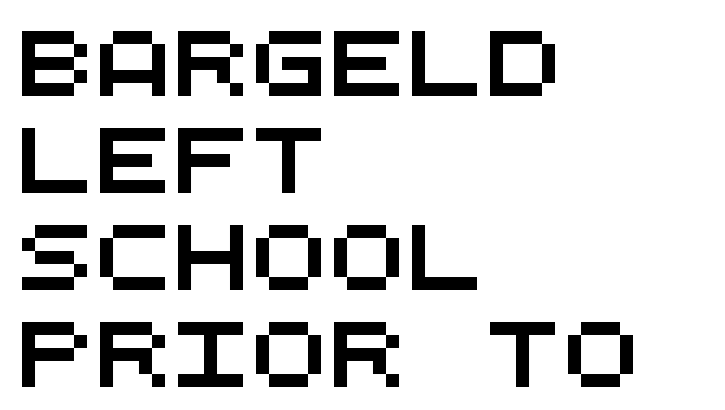
The image shows 65 px wide sans-serif type, monospaced; set left-aligned, normal line spacing (1.49x), normal letter spacing, not underlined; medium stroke contrast and a large x-height.
